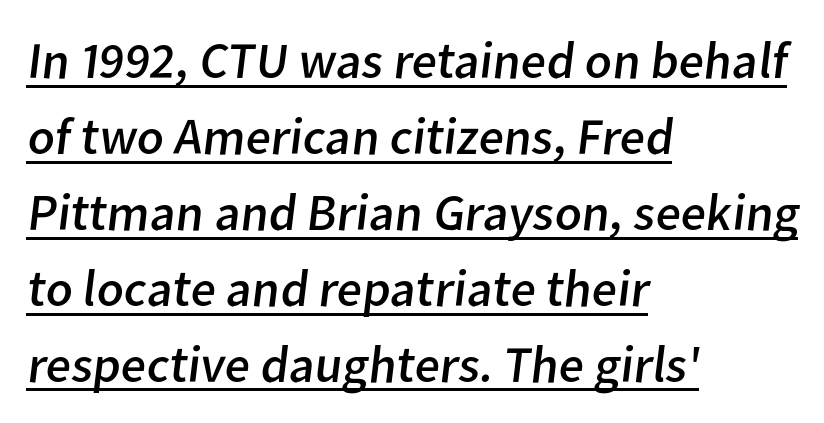
The image shows 52 px regular-weight sans-serif type; set left-aligned, normal line spacing (1.46x), normal letter spacing, underlined; low stroke contrast and a medium x-height.
